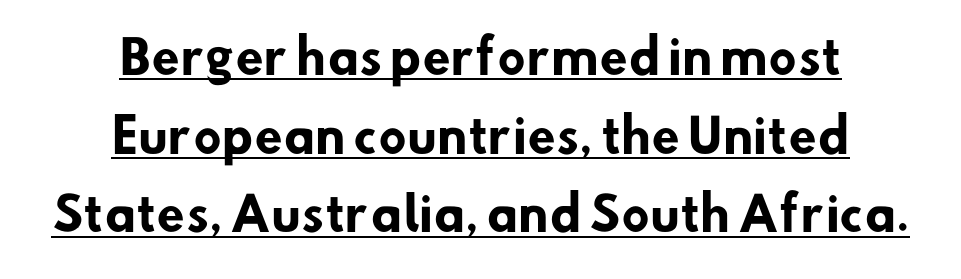
Q: Is the text bold? A: Yes.
Q: Is the typeface a serif or a sans-serif typeface? A: Sans-serif.
Q: Is the text underlined? A: Yes.
Q: How is the paragraph aligned? A: Centered.
Q: Is the spacing between letters normal or unusually wide? A: Normal.
Q: Width (condensed, normal, or wide)? A: Normal.
Q: Stroke contrast? A: Low.
Q: x-height? A: Small.
Q: Monospaced? A: No.
